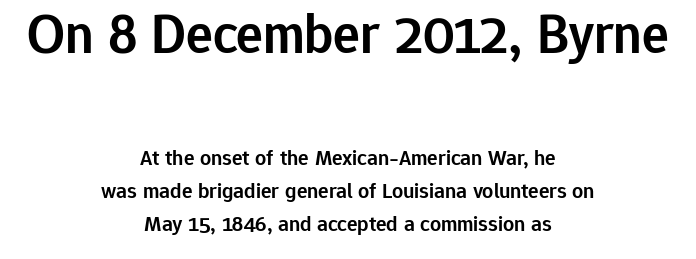
Q: Is the text bold? A: Semi-bold.
Q: Is the text italic (slanted)? A: No, it is upright.
Q: Is the typeface a serif or a sans-serif typeface? A: Sans-serif.
Q: Is the text underlined? A: No.
Q: How is the paragraph aligned? A: Centered.
Q: Is the spacing between letters normal or unusually wide? A: Normal.
Q: Is the spacing between lines tight, normal or loose? A: Normal.
Q: Which block of text is set in a larger size, the first (top) or the second (bottom)? A: The first (top) one.
Q: Width (condensed, normal, or wide)? A: Normal.
Q: Stroke contrast? A: Low.
Q: x-height? A: Medium.
Q: Monospaced? A: No.
